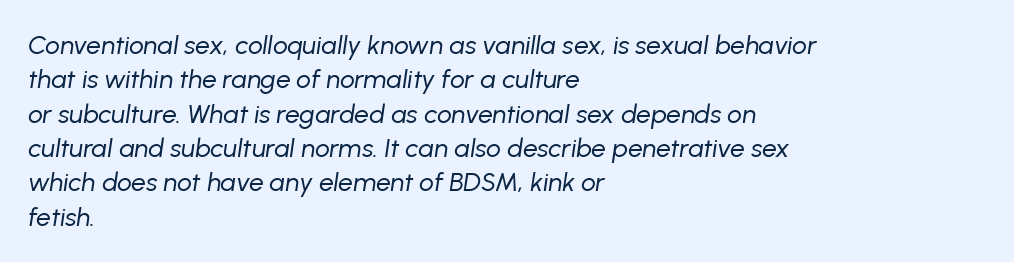
No extra tracking has been applied to these lines. The line-height multiplier appears to be the usual default. An italicized treatment has been applied to the whole sample. Line beginnings align vertically; line endings do not.
